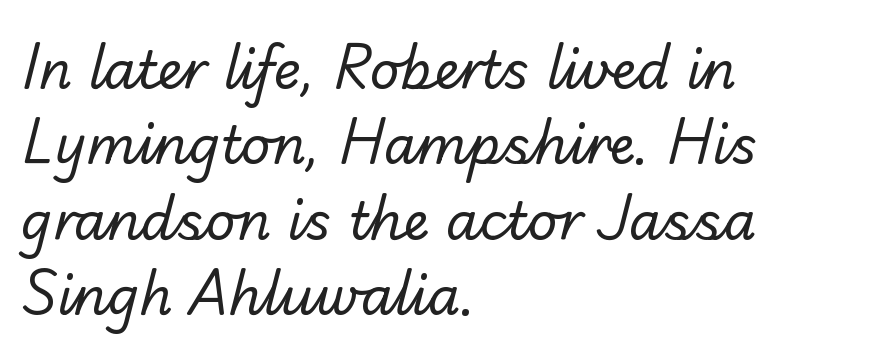
The specimen omits any rule beneath the text block's lines. Nothing heavy about these letters — not bold at all. A typesetter would call this leading conventional body-copy spacing. Layout note: lines flush left. You could not count columns in this text — the font is proportionally spaced.
